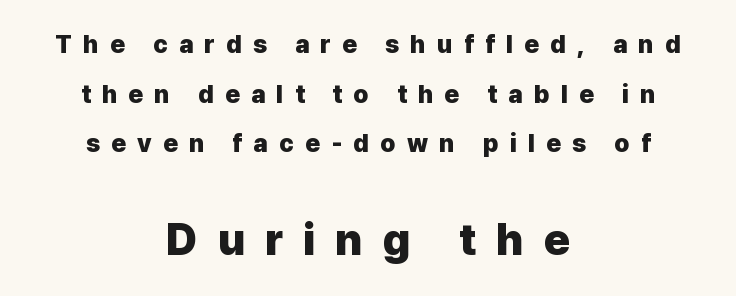
{"serif": "no", "italic": "no", "bold": "yes", "weight": "heavy", "width": "normal", "stroke_contrast": "low", "x_height": "medium", "monospaced": "no", "underline": "no", "align": "center", "line_spacing": "loose", "line_spacing_ratio": 1.99, "letter_spacing": "wide", "letter_spacing_em": 0.45, "larger_block": "second", "size_ratio": 1.76, "glyph_px": 44}
